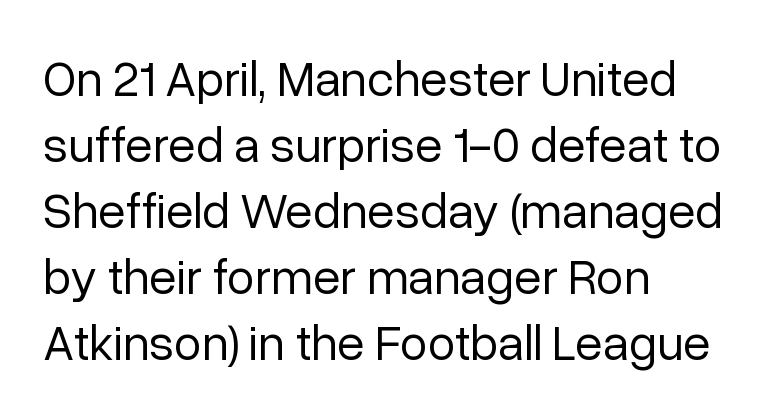
{"serif": "no", "italic": "no", "bold": "no", "weight": "regular", "width": "normal", "stroke_contrast": "low", "x_height": "medium", "monospaced": "no", "underline": "no", "align": "left", "line_spacing": "normal", "line_spacing_ratio": 1.32, "letter_spacing": "normal", "letter_spacing_em": 0.0, "glyph_px": 50}
